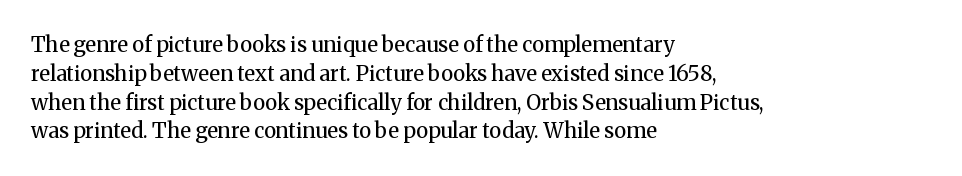
{"italic": "no", "bold": "no", "underline": "no", "align": "left", "line_spacing": "normal", "line_spacing_ratio": 1.37, "letter_spacing": "normal", "letter_spacing_em": 0.0, "glyph_px": 21}
